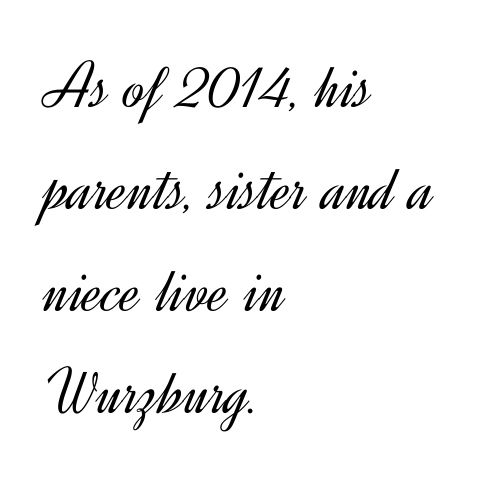
The image shows 67 px light sans-serif type; set left-aligned, normal line spacing (1.52x), normal letter spacing, not underlined; a small x-height.
